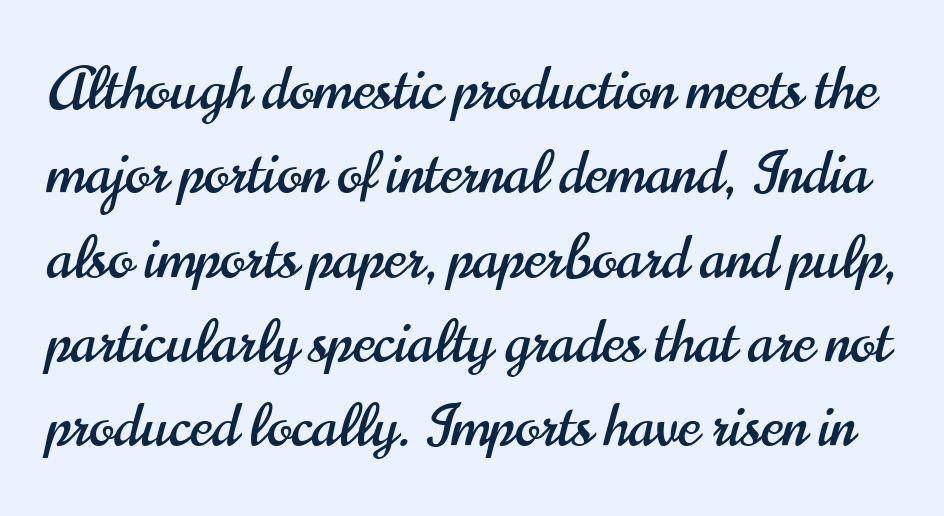
{"serif": "no", "width": "condensed", "stroke_contrast": "high", "x_height": "small", "monospaced": "no", "underline": "no", "line_spacing": "normal", "line_spacing_ratio": 1.43, "letter_spacing": "normal", "letter_spacing_em": 0.0, "glyph_px": 59}
